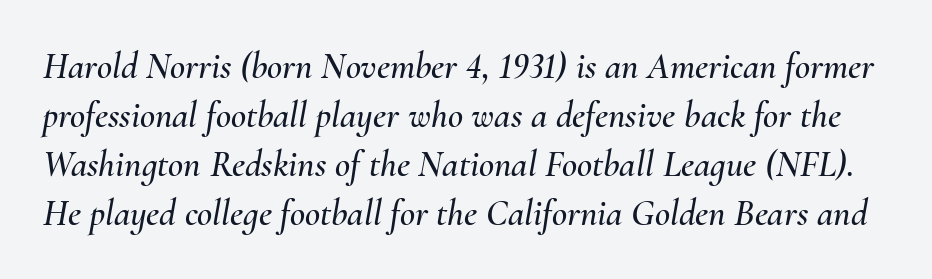
The image shows 37 px text type, italic (leaning right); set normal line spacing (1.32x), normal letter spacing, not underlined; medium stroke contrast and a small x-height.
